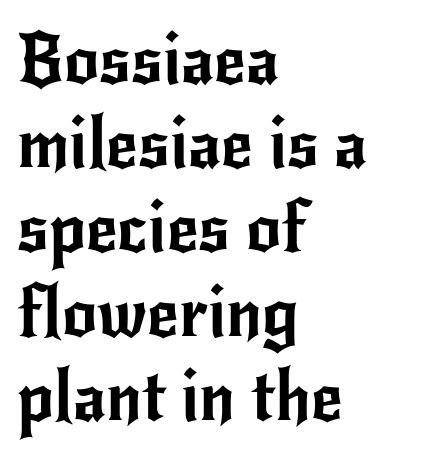
The image shows 69 px sans-serif type, upright; set left-aligned, line spacing 1.22x, normal letter spacing, not underlined; low stroke contrast and a small x-height.
